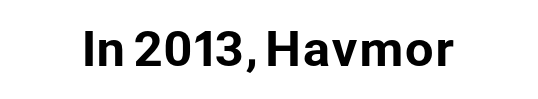
{"serif": "no", "italic": "no", "width": "normal", "stroke_contrast": "low", "x_height": "medium", "monospaced": "no", "underline": "no", "letter_spacing": "normal", "letter_spacing_em": 0.0, "glyph_px": 46}
